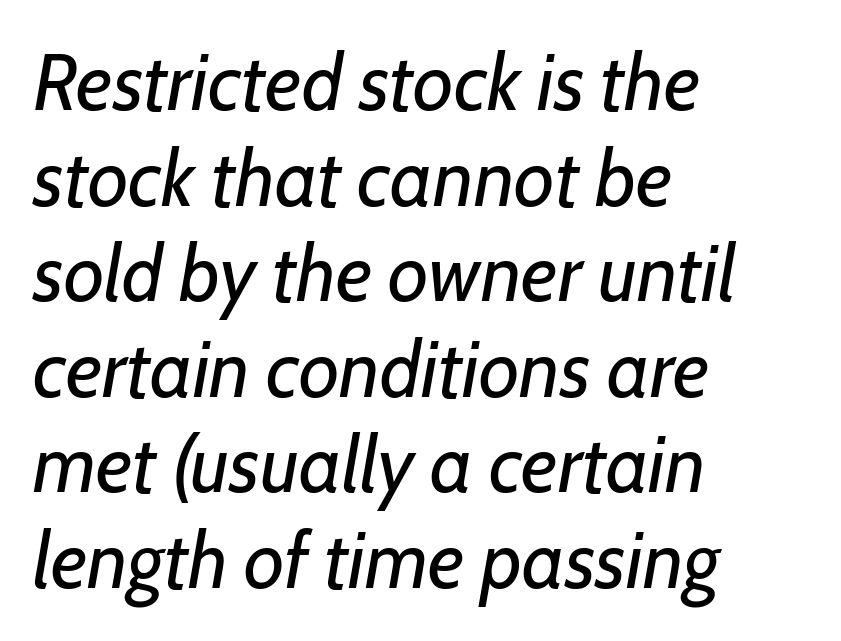
Check under the words: just untouched page. Slanted lettering throughout. The face used here is proportionally spaced, like ordinary book or web type. These lines are set flush left with a ragged right edge. Spacing between characters is what you'd get straight out of the box. Stems and bowls with no extra thickness — not bold.
